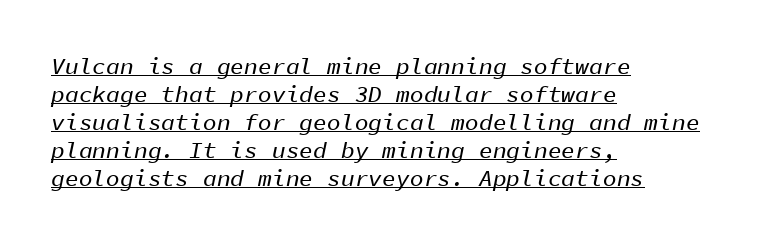
The rendering anchors every line to the left-hand side. Tall strokes in this sample are angled rather than plumb. Does a line run under the words? Yes, clearly. The passage shown has conventional tracking throughout.
